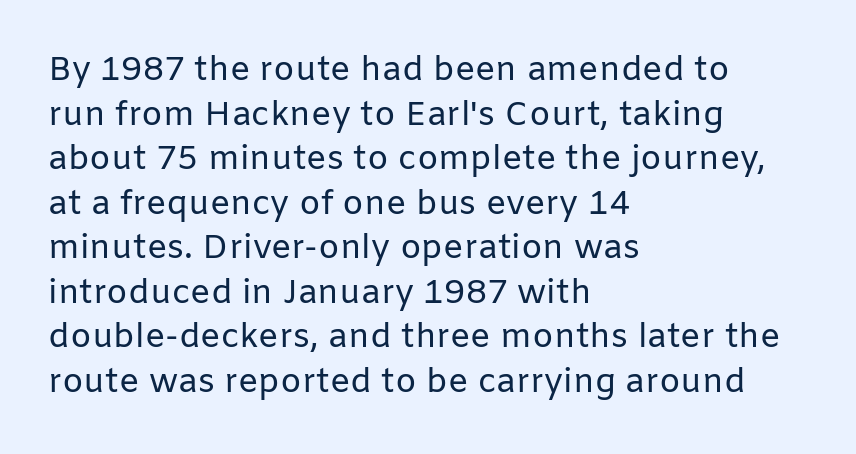
{"serif": "no", "italic": "no", "bold": "no", "weight": "regular", "width": "normal", "stroke_contrast": "low", "x_height": "medium", "monospaced": "no", "underline": "no", "align": "left", "line_spacing": "normal", "line_spacing_ratio": 1.31, "letter_spacing": "normal", "letter_spacing_em": 0.0, "glyph_px": 34}
